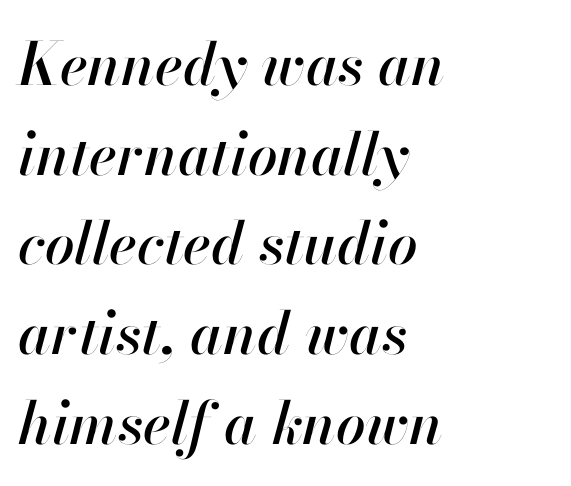
{"italic": "yes", "lean": "right", "slant_degrees": 13, "width": "normal", "stroke_contrast": "high", "x_height": "small", "monospaced": "no", "underline": "no", "align": "left", "line_spacing": "normal", "line_spacing_ratio": 1.52, "letter_spacing": "normal", "letter_spacing_em": 0.0, "glyph_px": 59}
